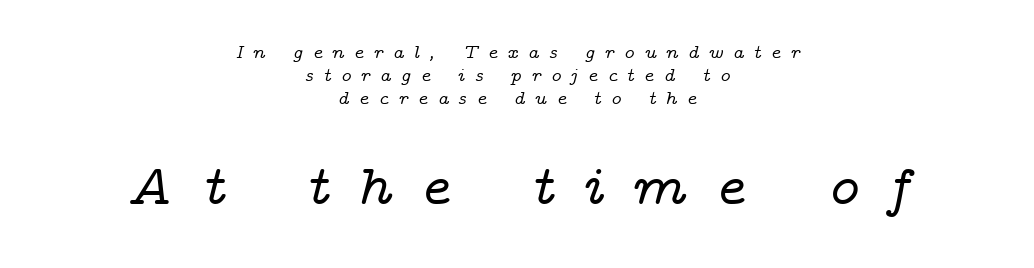
{"serif": "yes", "italic": "yes", "lean": "right", "slant_degrees": 14, "width": "wide", "stroke_contrast": "low", "x_height": "medium", "monospaced": "no", "underline": "no", "align": "center", "line_spacing_ratio": 1.2, "letter_spacing": "wide", "letter_spacing_em": 0.49, "larger_block": "second", "size_ratio": 3.0, "glyph_px": 57}
